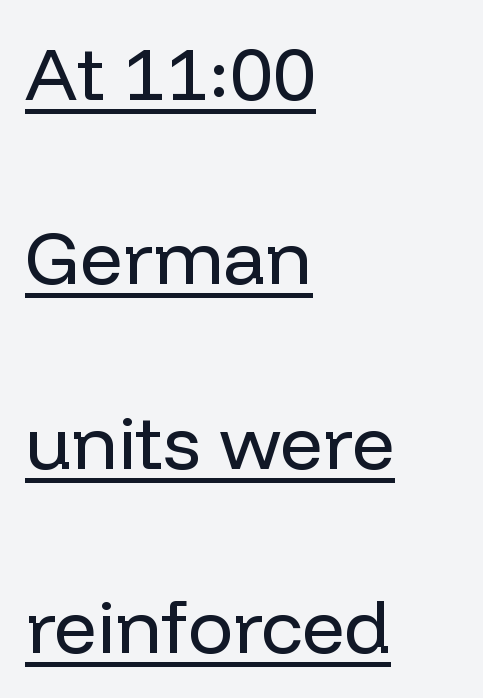
The face used here is proportionally spaced, like ordinary book or web type. Weight: regular or lighter. The vertical gap from one line to the next is large. This is roman type, the default non-slanted kind. Underlined type.
